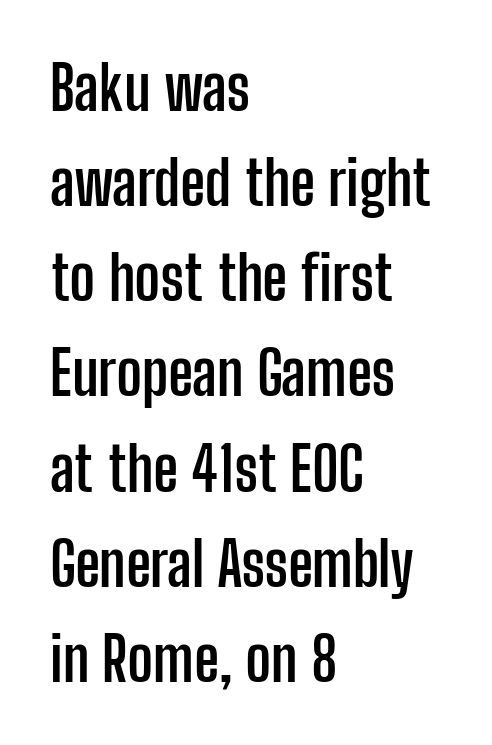
{"serif": "no", "italic": "no", "bold": "yes", "weight": "semibold", "width": "condensed", "stroke_contrast": "low", "x_height": "medium", "monospaced": "no", "underline": "no", "align": "left", "line_spacing": "normal", "line_spacing_ratio": 1.56, "letter_spacing": "normal", "letter_spacing_em": 0.0, "glyph_px": 61}
